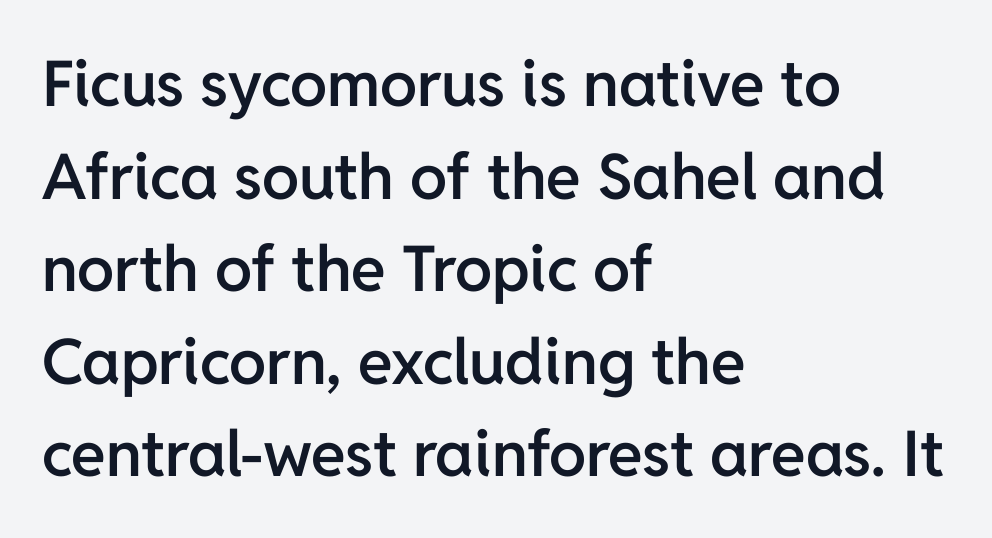
Q: Is the text bold? A: Semi-bold.
Q: Is the text italic (slanted)? A: No, it is upright.
Q: Is the typeface a serif or a sans-serif typeface? A: Sans-serif.
Q: Is the text underlined? A: No.
Q: How is the paragraph aligned? A: Left-aligned.
Q: Is the spacing between letters normal or unusually wide? A: Normal.
Q: Is the spacing between lines tight, normal or loose? A: Normal.
Q: Width (condensed, normal, or wide)? A: Normal.
Q: Stroke contrast? A: Low.
Q: x-height? A: Medium.
Q: Monospaced? A: No.
